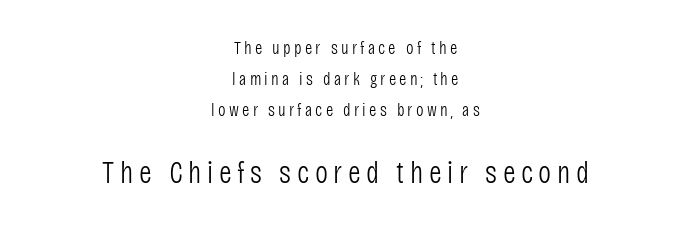
Q: Is the text bold? A: No.
Q: Is the text italic (slanted)? A: No, it is upright.
Q: Is the typeface a serif or a sans-serif typeface? A: Sans-serif.
Q: Is the text underlined? A: No.
Q: How is the paragraph aligned? A: Centered.
Q: Which block of text is set in a larger size, the first (top) or the second (bottom)? A: The second (bottom) one.
Q: Width (condensed, normal, or wide)? A: Condensed.
Q: Stroke contrast? A: Low.
Q: x-height? A: Large.
Q: Monospaced? A: No.
